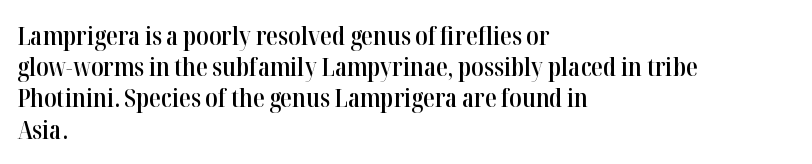
Q: Is the text bold? A: Semi-bold.
Q: Is the text italic (slanted)? A: No, it is upright.
Q: Is the text underlined? A: No.
Q: How is the paragraph aligned? A: Left-aligned.
Q: Is the spacing between letters normal or unusually wide? A: Normal.
